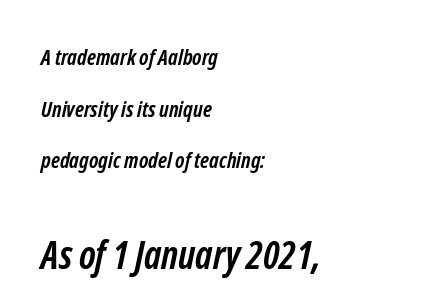
Q: Is the text bold? A: Yes.
Q: Is the typeface a serif or a sans-serif typeface? A: Sans-serif.
Q: Is the text underlined? A: No.
Q: How is the paragraph aligned? A: Left-aligned.
Q: Is the spacing between letters normal or unusually wide? A: Normal.
Q: Is the spacing between lines tight, normal or loose? A: Loose.
Q: Which block of text is set in a larger size, the first (top) or the second (bottom)? A: The second (bottom) one.
Q: Width (condensed, normal, or wide)? A: Condensed.
Q: Stroke contrast? A: Low.
Q: x-height? A: Medium.
Q: Monospaced? A: No.
